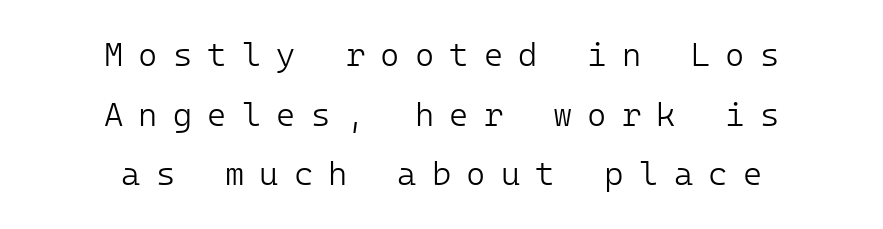
The image shows 33 px light sans-serif type, upright; set centered, line spacing 1.81x, unusually wide letter spacing (+0.46 em), not underlined; low stroke contrast and a medium x-height.
